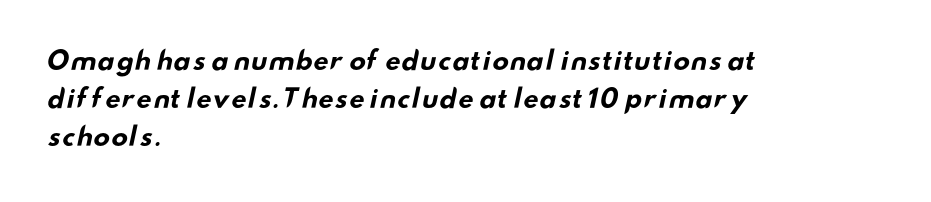
The image shows 25 px bold type; set left-aligned, normal line spacing (1.52x), normal letter spacing, not underlined.
